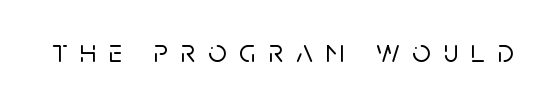
The image shows 32 px sans-serif type, upright; set unusually wide letter spacing (+0.4 em), not underlined; low stroke contrast and a large x-height.
